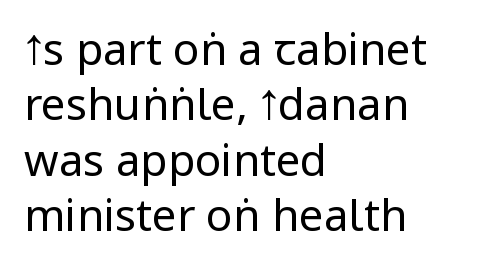
A typesetter would call this zero additional tracking. Interline gaps are of average width in this sample. The face looks like a standard text weight, possibly lighter. Glance below the letters and you will spot only blank space. No italicization has been applied; the sample stays upright. Spacing verdict: proportional, widths tailored to each character.
